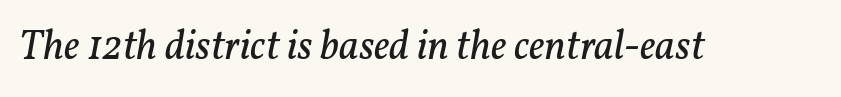
Q: Is the text bold? A: No.
Q: Is the text italic (slanted)? A: Yes, it leans right by about 11 degrees.
Q: Is the typeface a serif or a sans-serif typeface? A: Serif.
Q: Is the text underlined? A: No.
Q: Is the spacing between letters normal or unusually wide? A: Normal.
Q: Width (condensed, normal, or wide)? A: Normal.
Q: Stroke contrast? A: Low.
Q: x-height? A: Medium.
Q: Monospaced? A: No.
